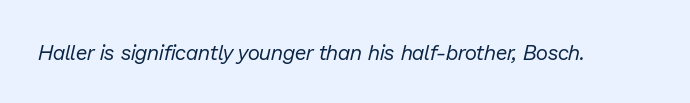
{"italic": "yes", "lean": "right", "slant_degrees": 13, "bold": "no", "underline": "no", "letter_spacing": "normal", "letter_spacing_em": 0.0, "glyph_px": 21}
